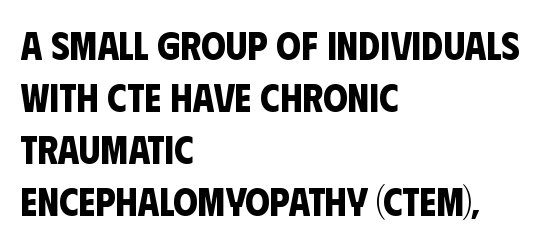
The characters look thick and weighty, a clear bold. In terms of letterspacing, this is plain default setting. The letters advance in unequal steps, a hallmark of proportional type. Does the type have serifs? No, each stem ends abruptly.
